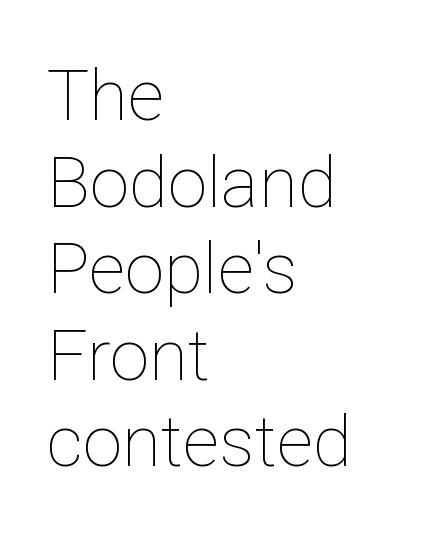
Here the designer chose a conventional face with non-uniform glyph widths. The paragraph shown leans on its left margin. Each stroke keeps to a modest, everyday thickness or less. Glance below the letters and you will spot only blank space.
